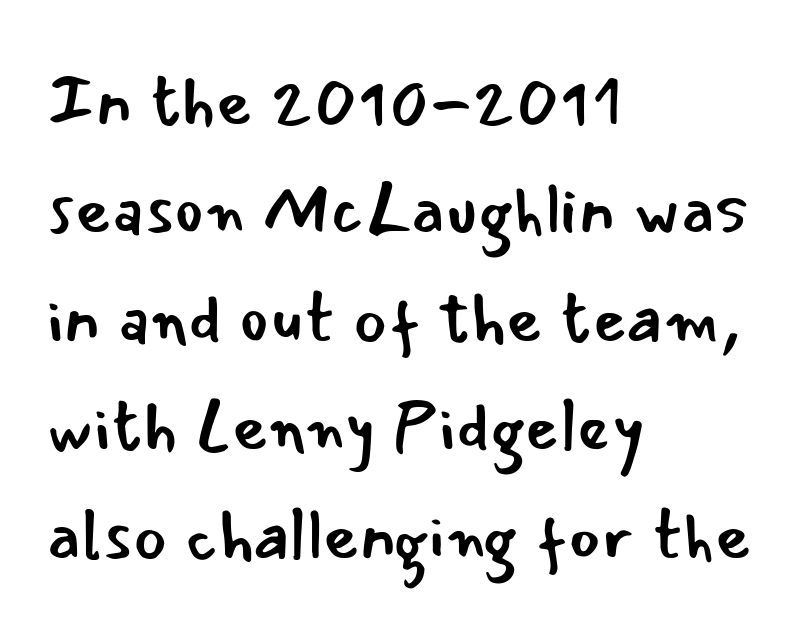
Q: Is the text bold? A: No.
Q: Is the text italic (slanted)? A: No, it is upright.
Q: Is the typeface a serif or a sans-serif typeface? A: Sans-serif.
Q: Is the text underlined? A: No.
Q: How is the paragraph aligned? A: Left-aligned.
Q: Is the spacing between letters normal or unusually wide? A: Normal.
Q: Is the spacing between lines tight, normal or loose? A: Normal.
Q: Width (condensed, normal, or wide)? A: Normal.
Q: Stroke contrast? A: Low.
Q: x-height? A: Small.
Q: Monospaced? A: No.
